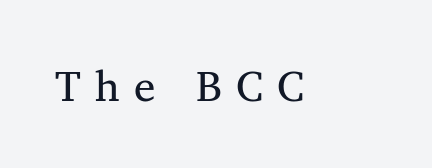
{"serif": "yes", "italic": "no", "width": "normal", "stroke_contrast": "medium", "x_height": "medium", "monospaced": "no", "underline": "no", "letter_spacing": "wide", "letter_spacing_em": 0.33, "glyph_px": 43}
